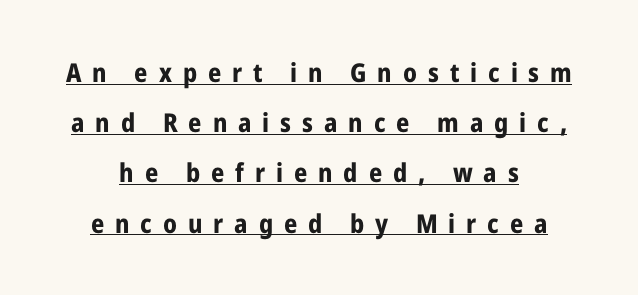
The image shows 26 px bold type, upright; set loose line spacing (1.93x), unusually wide letter spacing (+0.42 em), underlined.
